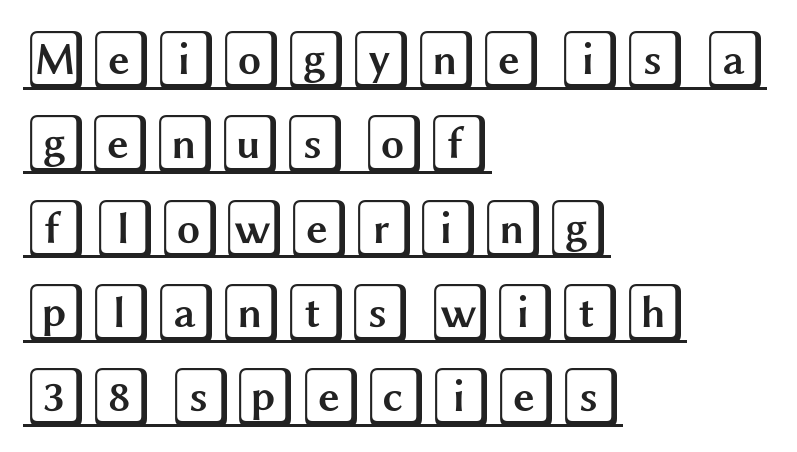
The image shows 59 px wide type, upright; set left-aligned, normal line spacing (1.43x), normal letter spacing, underlined; a large x-height.
